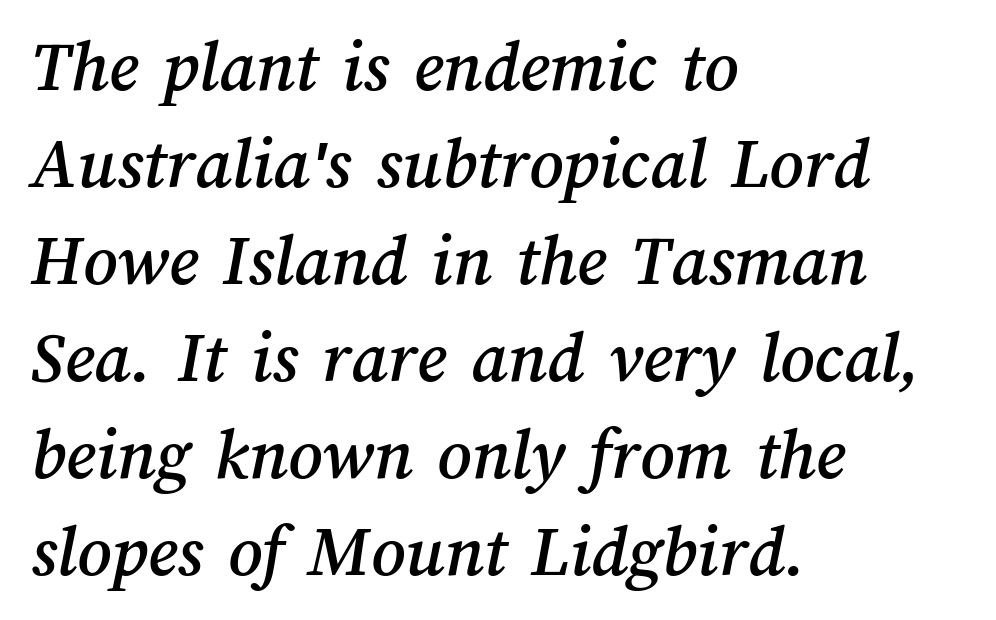
{"width": "normal", "stroke_contrast": "medium", "x_height": "medium", "monospaced": "no", "underline": "no", "align": "left", "line_spacing": "normal", "line_spacing_ratio": 1.31, "letter_spacing": "normal", "letter_spacing_em": 0.0, "glyph_px": 74}
